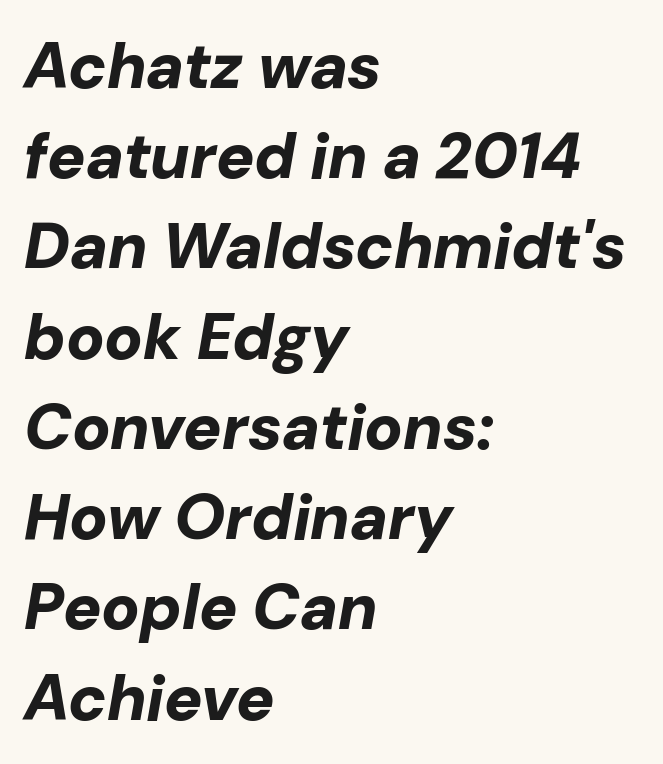
{"italic": "yes", "lean": "right", "slant_degrees": 10, "bold": "yes", "weight": "bold", "width": "normal", "stroke_contrast": "low", "x_height": "medium", "monospaced": "no", "underline": "no", "align": "left", "line_spacing": "normal", "line_spacing_ratio": 1.41, "letter_spacing": "normal", "letter_spacing_em": 0.0, "glyph_px": 64}
